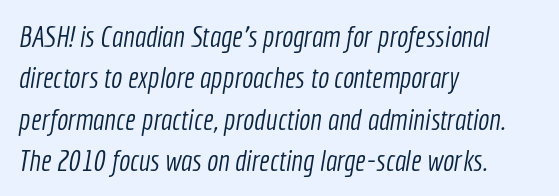
{"serif": "no", "bold": "no", "weight": "light", "width": "condensed", "x_height": "medium", "monospaced": "no", "underline": "no", "align": "left", "line_spacing": "normal", "line_spacing_ratio": 1.38, "letter_spacing": "normal", "letter_spacing_em": 0.0, "glyph_px": 30}
